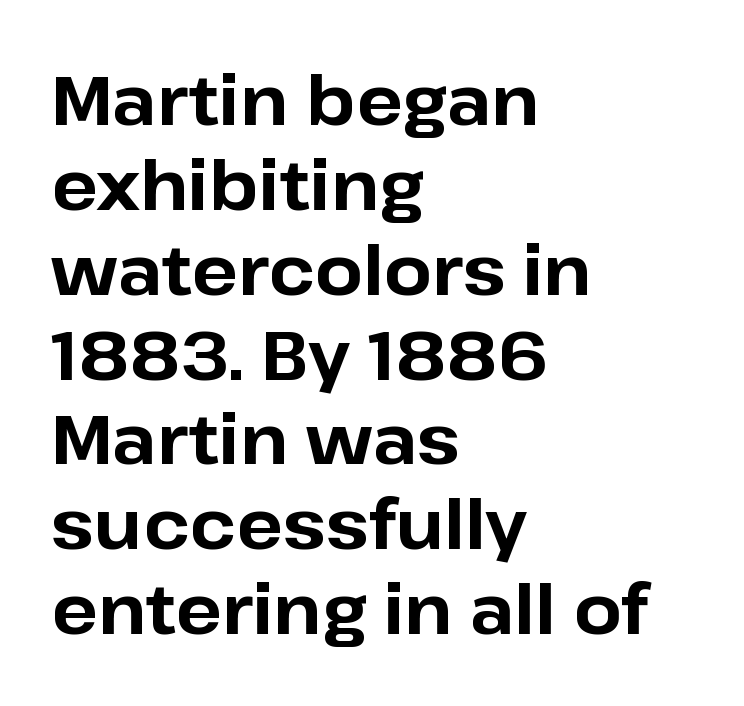
Just letters on the line, the space beneath them empty. The type sits square on the baseline with zero lean. This is sans-serif lettering, the kind often seen on screens and signage. Here the designer chose a conventional face with non-uniform glyph widths. Typographic density is high because the face is bold. Short note: letters normally spaced.
